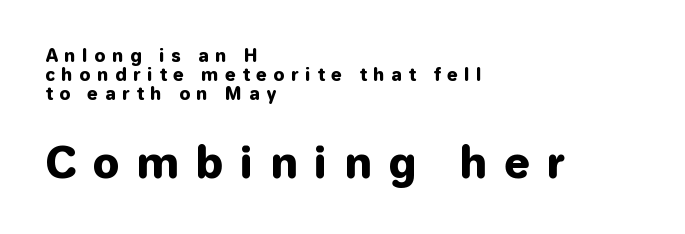
The image shows 42 px heavy sans-serif type, upright; set left-aligned, tight line spacing (1.13x), unusually wide letter spacing (+0.39 em), not underlined; the second (bottom) block is 2.47x larger; low stroke contrast and a medium x-height.
